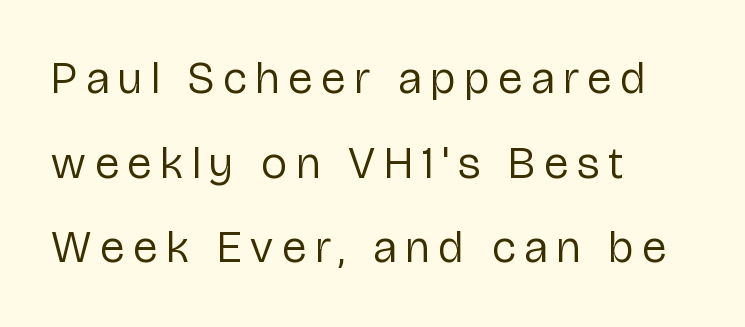
Q: Is the text bold? A: No.
Q: Is the text italic (slanted)? A: No, it is upright.
Q: Is the typeface a serif or a sans-serif typeface? A: Sans-serif.
Q: Is the text underlined? A: No.
Q: How is the paragraph aligned? A: Left-aligned.
Q: Is the spacing between letters normal or unusually wide? A: Unusually wide.
Q: Width (condensed, normal, or wide)? A: Normal.
Q: Stroke contrast? A: Low.
Q: x-height? A: Medium.
Q: Monospaced? A: No.
